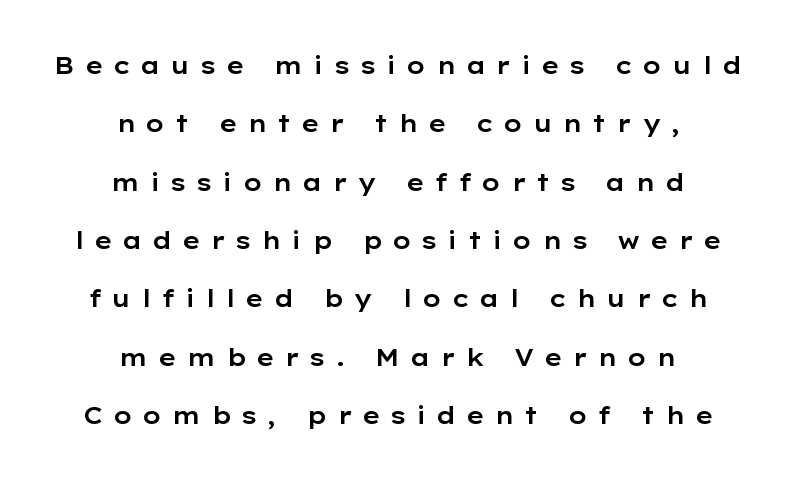
The vertical gap from one line to the next is large. This sample uses expanded letter spacing, leaving extra air between glyphs. Decoration check: the copy has no underline. Is the block centered? Yes — each line is placed symmetrically about the middle. Characters remain perfectly vertical along every line.
